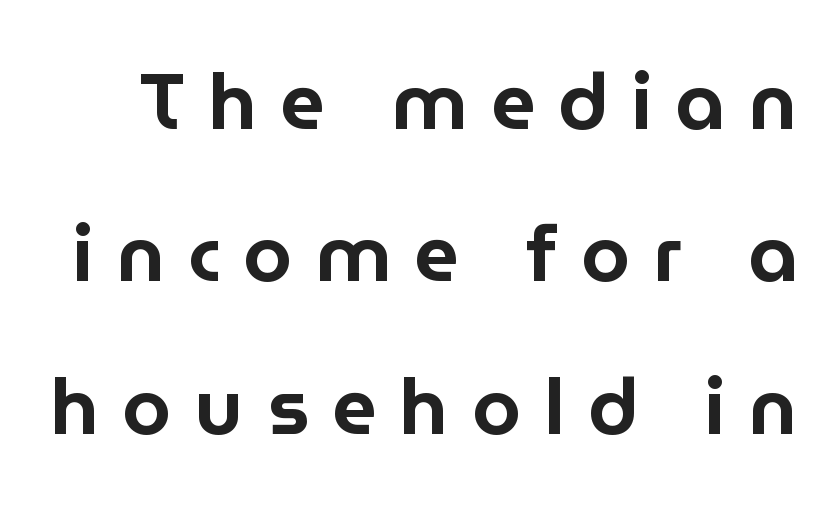
{"serif": "no", "italic": "no", "width": "normal", "stroke_contrast": "low", "x_height": "medium", "monospaced": "no", "underline": "no", "line_spacing": "loose", "line_spacing_ratio": 1.93, "letter_spacing": "wide", "letter_spacing_em": 0.29, "glyph_px": 79}
